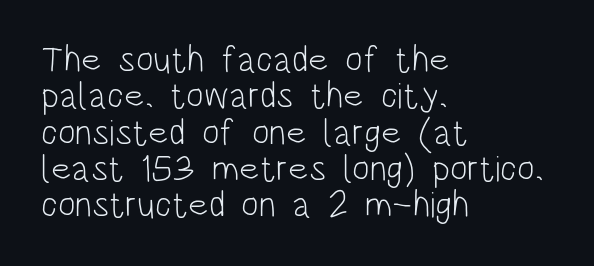
{"serif": "no", "italic": "no", "bold": "no", "weight": "light", "width": "condensed", "stroke_contrast": "low", "x_height": "large", "monospaced": "no", "underline": "no", "align": "left", "line_spacing": "tight", "line_spacing_ratio": 0.98, "letter_spacing": "normal", "letter_spacing_em": 0.0, "glyph_px": 37}
